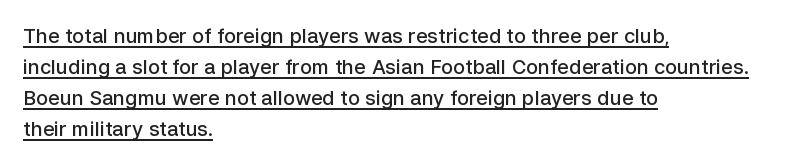
Firm but not heavy-handed strokes: this text is semibold. The string is rendered with underlining switched on. The paragraph shown leans on its left margin. Successive baselines arrive at the customary interval.
